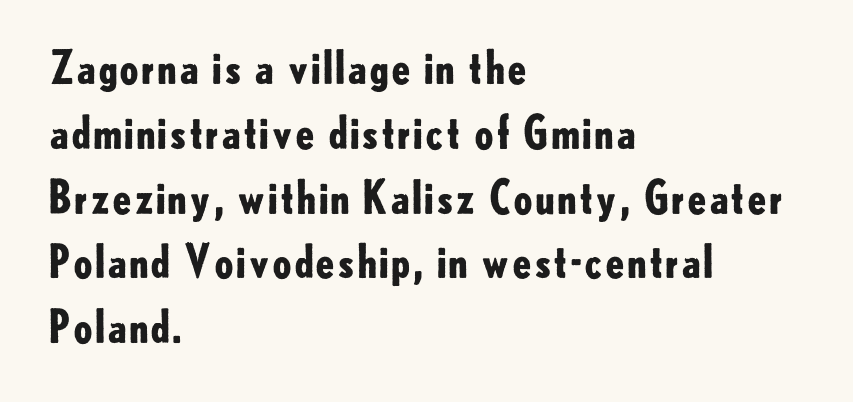
The image shows 45 px bold sans-serif type, upright; set left-aligned, normal line spacing (1.44x), normal letter spacing, not underlined; low stroke contrast and a small x-height.
